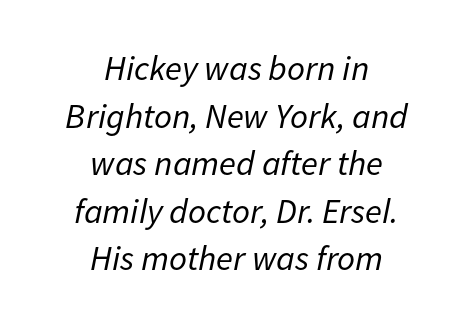
{"italic": "yes", "lean": "right", "slant_degrees": 11, "bold": "no", "weight": "regular", "width": "normal", "stroke_contrast": "low", "x_height": "medium", "monospaced": "no", "underline": "no", "align": "center", "line_spacing": "normal", "line_spacing_ratio": 1.36, "letter_spacing": "normal", "letter_spacing_em": 0.0, "glyph_px": 35}
